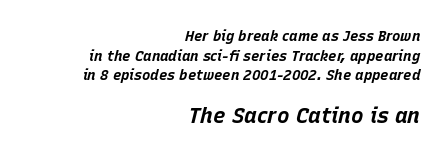
Q: Is the text bold? A: Yes.
Q: Is the text italic (slanted)? A: Yes, it leans right by about 15 degrees.
Q: Is the text underlined? A: No.
Q: How is the paragraph aligned? A: Right-aligned.
Q: Is the spacing between letters normal or unusually wide? A: Normal.
Q: Is the spacing between lines tight, normal or loose? A: Normal.
Q: Which block of text is set in a larger size, the first (top) or the second (bottom)? A: The second (bottom) one.
